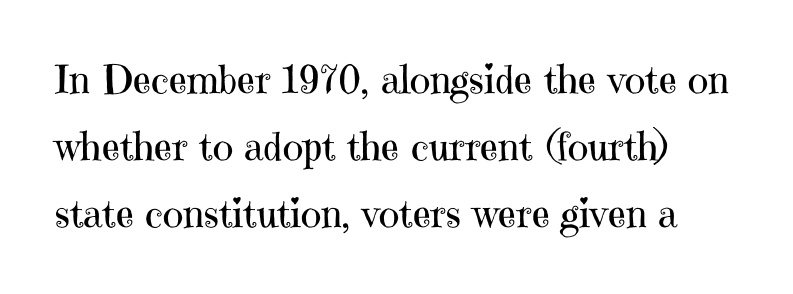
The image shows 39 px regular-weight serif type, upright; set line spacing 1.72x, normal letter spacing, not underlined; high stroke contrast and a medium x-height.
